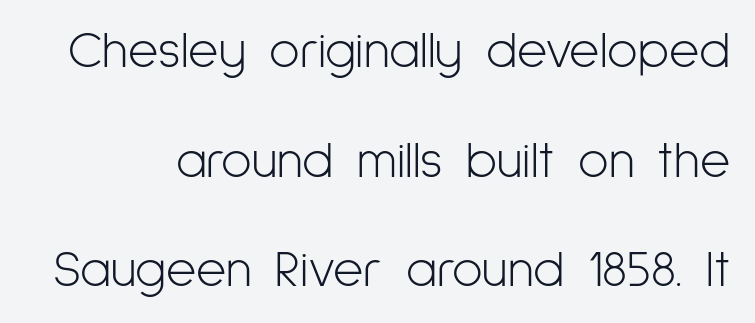
The image shows 52 px light, condensed sans-serif type, upright; set loose line spacing (2.11x), normal letter spacing, not underlined; low stroke contrast and a medium x-height.
